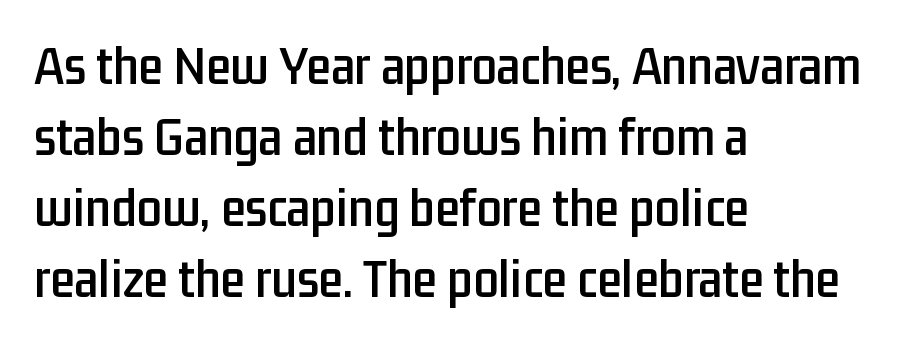
The image shows 56 px condensed sans-serif type, upright; set left-aligned, normal line spacing (1.27x), normal letter spacing, not underlined; low stroke contrast and a medium x-height.
